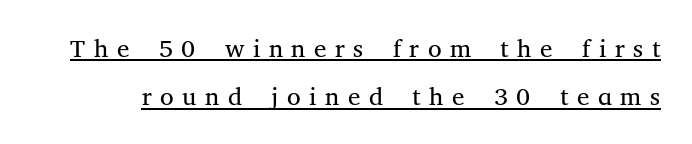
Underlining? Definitely there. Heaviness? Minimal to ordinary, like unemphasized prose. The lettering stays uniformly vertical, giving the passage a roman look. Each word looks stretched out because of the extra space between its letters. Baseline-to-baseline distance is far greater than the letter height.
